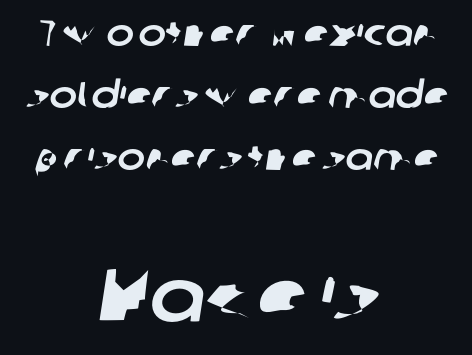
The image shows 74 px sans-serif type; set centered, normal line spacing (1.68x), normal letter spacing, not underlined; the second (bottom) block is 2.0x larger; low stroke contrast and a medium x-height.
